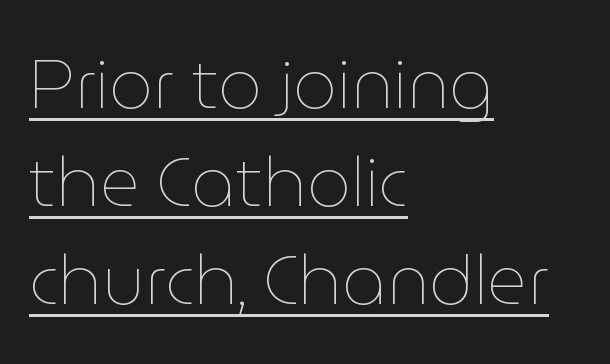
{"italic": "no", "bold": "no", "weight": "thin", "width": "normal", "stroke_contrast": "low", "x_height": "medium", "monospaced": "no", "underline": "yes", "align": "left", "line_spacing": "normal", "line_spacing_ratio": 1.42, "letter_spacing": "normal", "letter_spacing_em": 0.0, "glyph_px": 69}
